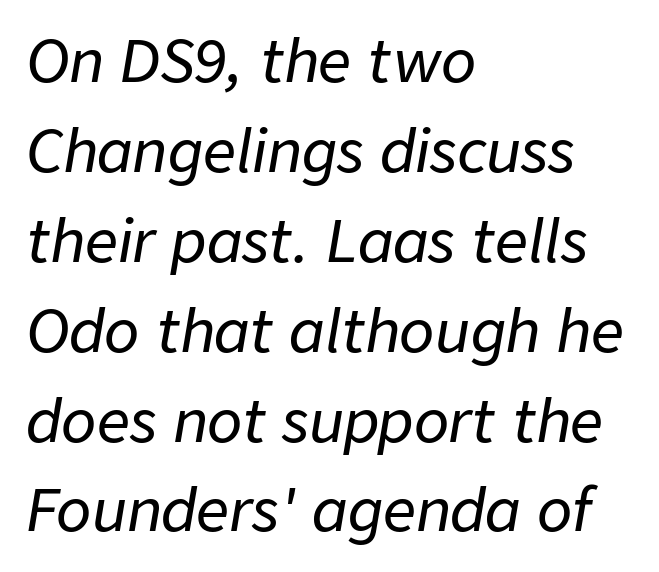
Q: Is the text italic (slanted)? A: Yes, it leans right by about 9 degrees.
Q: Is the text underlined? A: No.
Q: How is the paragraph aligned? A: Left-aligned.
Q: Is the spacing between letters normal or unusually wide? A: Normal.
Q: Is the spacing between lines tight, normal or loose? A: Normal.
Q: Width (condensed, normal, or wide)? A: Normal.
Q: Stroke contrast? A: Low.
Q: x-height? A: Medium.
Q: Monospaced? A: No.
